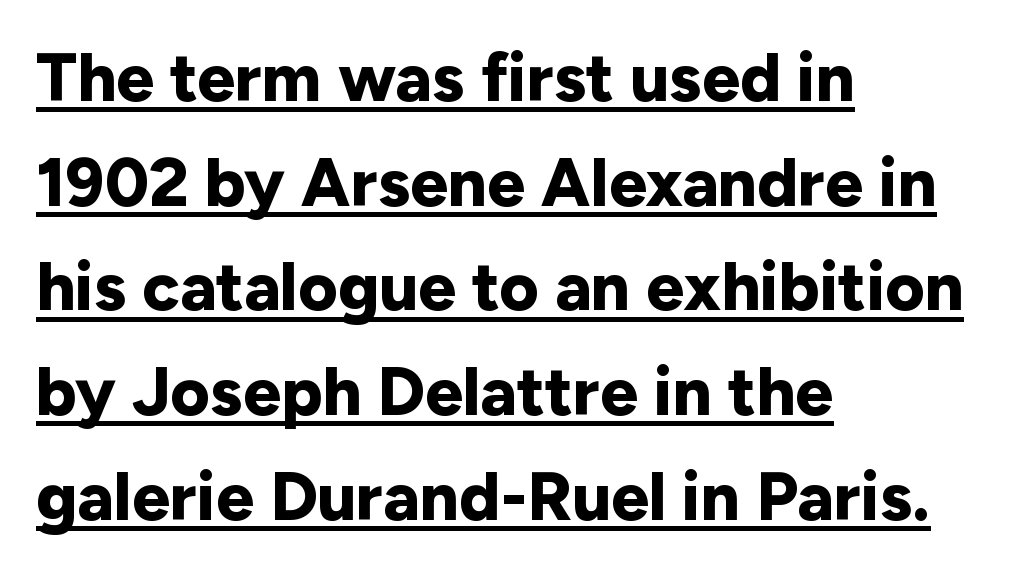
Q: Is the text bold? A: Yes.
Q: Is the text italic (slanted)? A: No, it is upright.
Q: Is the typeface a serif or a sans-serif typeface? A: Sans-serif.
Q: Is the text underlined? A: Yes.
Q: How is the paragraph aligned? A: Left-aligned.
Q: Is the spacing between letters normal or unusually wide? A: Normal.
Q: Is the spacing between lines tight, normal or loose? A: Normal.
Q: Width (condensed, normal, or wide)? A: Normal.
Q: Stroke contrast? A: Low.
Q: x-height? A: Medium.
Q: Monospaced? A: No.
